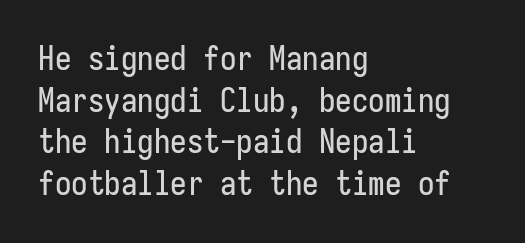
The image shows 33 px condensed sans-serif type, upright, monospaced; set left-aligned, normal line spacing (1.26x), normal letter spacing, not underlined; low stroke contrast and a medium x-height.
